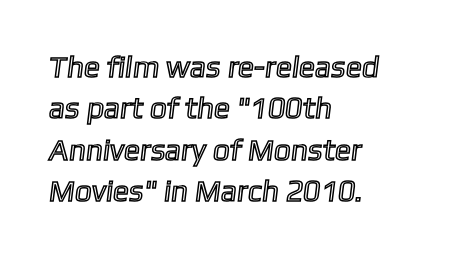
{"width": "normal", "x_height": "medium", "monospaced": "no", "underline": "no", "align": "left", "line_spacing": "normal", "line_spacing_ratio": 1.38, "letter_spacing": "normal", "letter_spacing_em": 0.0, "glyph_px": 30}
